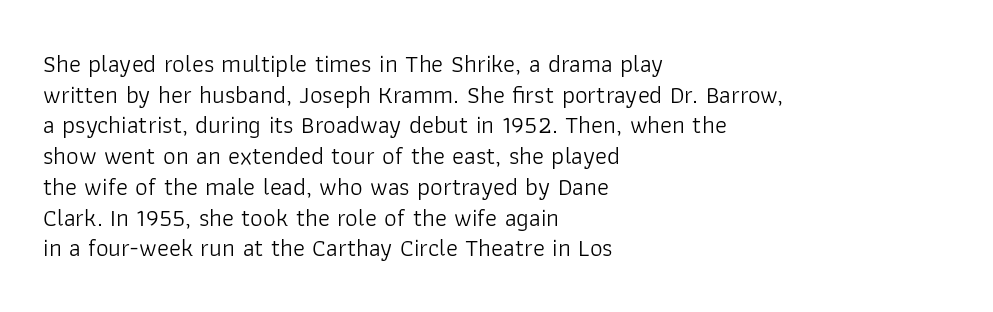
The letters look calm and open, with moderate or lighter stems. Descenders are the only things crossing below the line. Left-aligned paragraph, ragged on the right. Short note: letters normally spaced.
